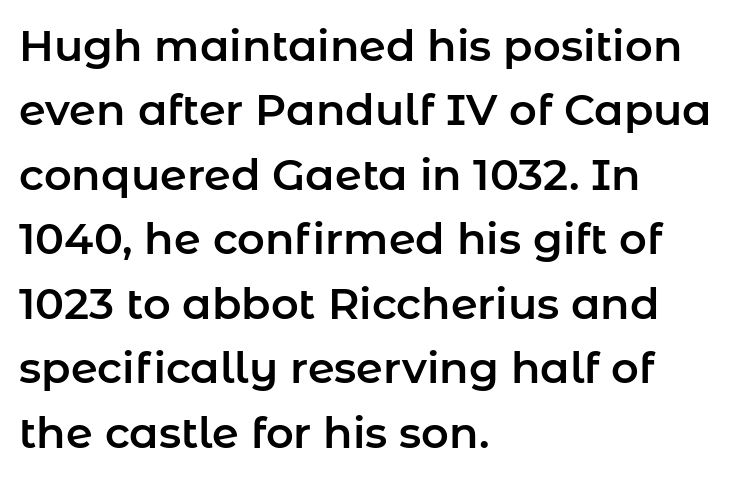
{"serif": "no", "italic": "no", "width": "normal", "stroke_contrast": "low", "x_height": "medium", "monospaced": "no", "underline": "no", "align": "left", "line_spacing": "normal", "line_spacing_ratio": 1.5, "letter_spacing": "normal", "letter_spacing_em": 0.0, "glyph_px": 43}
